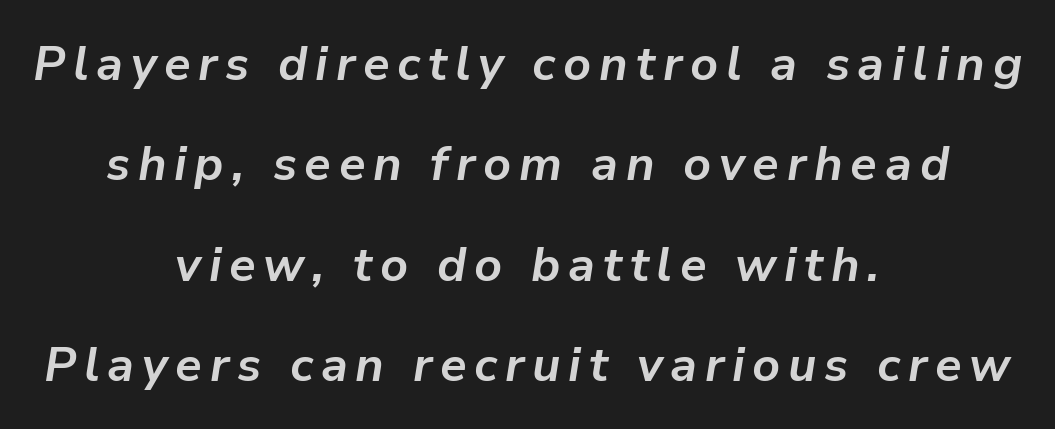
{"italic": "yes", "lean": "right", "slant_degrees": 9, "bold": "yes", "weight": "bold", "width": "normal", "stroke_contrast": "low", "x_height": "medium", "monospaced": "no", "underline": "no", "align": "center", "line_spacing": "loose", "line_spacing_ratio": 2.09, "glyph_px": 48}
